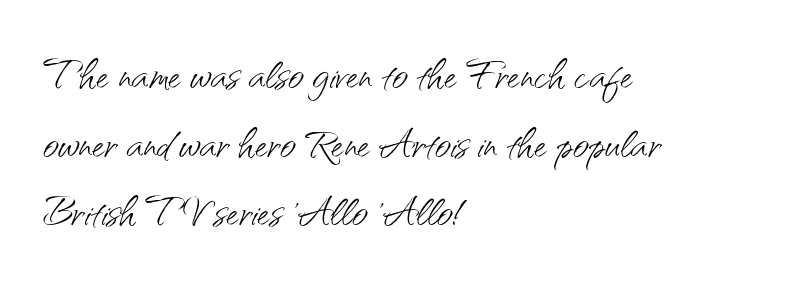
{"serif": "no", "bold": "no", "weight": "light", "width": "normal", "stroke_contrast": "medium", "x_height": "small", "monospaced": "no", "underline": "no", "align": "left", "line_spacing": "normal", "line_spacing_ratio": 1.25, "letter_spacing": "normal", "letter_spacing_em": 0.0, "glyph_px": 55}
